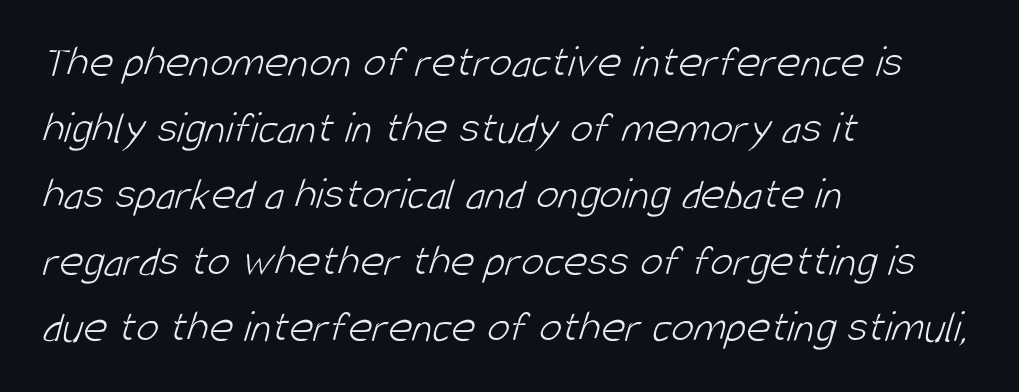
Alignment: flush left. Each stroke keeps to a modest, everyday thickness or less. Each letter keeps its own natural width here, so spacing adapts to shape. Students, note that the glyphs here touch the page at normal intervals.
